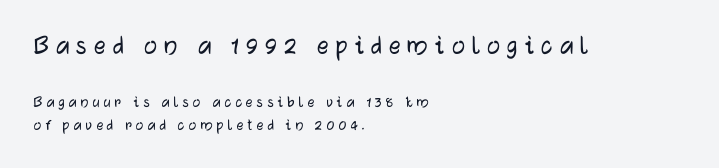
You get the large type first, then a drop to smaller type. The line texture is sparse and dotted thanks to wide tracking. The typography opts for an upright posture over an oblique one. Letterform terminals end flat and unadorned throughout the passage.
